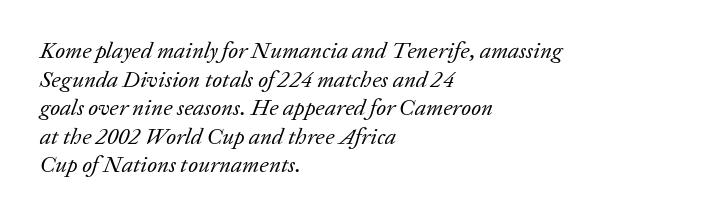
{"italic": "yes", "lean": "right", "slant_degrees": 20, "bold": "no", "underline": "no", "align": "left", "line_spacing_ratio": 1.24, "letter_spacing": "normal", "letter_spacing_em": 0.0, "glyph_px": 23}
